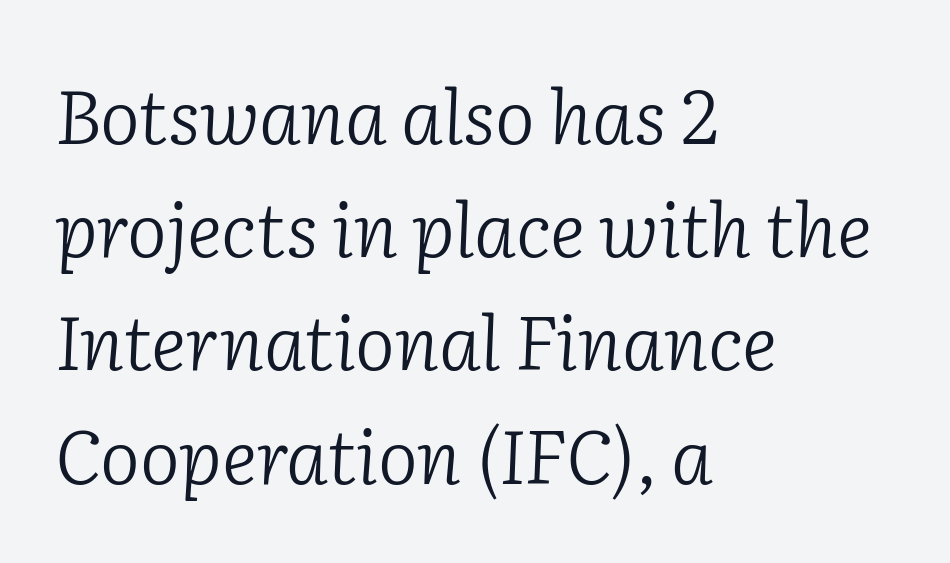
A typesetter would call this leading conventional body-copy spacing. The face used here has a pronounced slope to its letters. Check the space under the baseline: it is left empty. Reading down the block, your eye returns to a fixed left position each line. Weight: regular or lighter.
